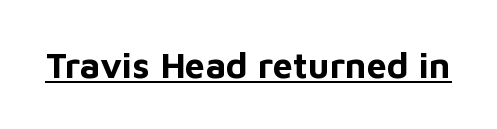
The sample's only ornament is a line tracing under the words. Regarding serifs, this sample does without them. Is the type bold? Yes — the strokes are clearly thick and heavy. The letterforms sit shoulder to shoulder at normal distance. Every character sits straight up, as roman type does.
